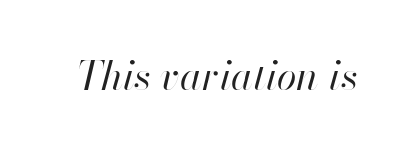
Q: Is the text bold? A: No.
Q: Is the text italic (slanted)? A: Yes, it leans right by about 13 degrees.
Q: Is the text underlined? A: No.
Q: Is the spacing between letters normal or unusually wide? A: Normal.
Q: Width (condensed, normal, or wide)? A: Normal.
Q: Stroke contrast? A: High.
Q: x-height? A: Small.
Q: Monospaced? A: No.
